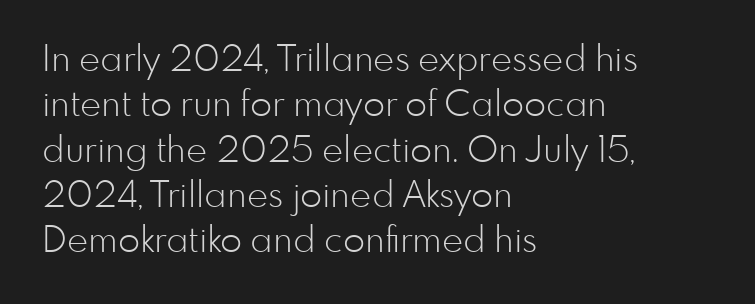
Q: Is the text bold? A: No.
Q: Is the text italic (slanted)? A: No, it is upright.
Q: Is the typeface a serif or a sans-serif typeface? A: Sans-serif.
Q: Is the text underlined? A: No.
Q: How is the paragraph aligned? A: Left-aligned.
Q: Is the spacing between letters normal or unusually wide? A: Normal.
Q: Is the spacing between lines tight, normal or loose? A: Normal.
Q: Width (condensed, normal, or wide)? A: Normal.
Q: Stroke contrast? A: Low.
Q: x-height? A: Small.
Q: Monospaced? A: No.
